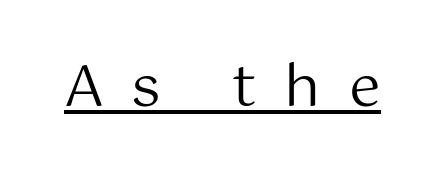
{"serif": "no", "italic": "no", "bold": "no", "weight": "regular", "width": "normal", "stroke_contrast": "medium", "x_height": "medium", "monospaced": "no", "underline": "yes", "letter_spacing": "wide", "letter_spacing_em": 0.49, "glyph_px": 57}
